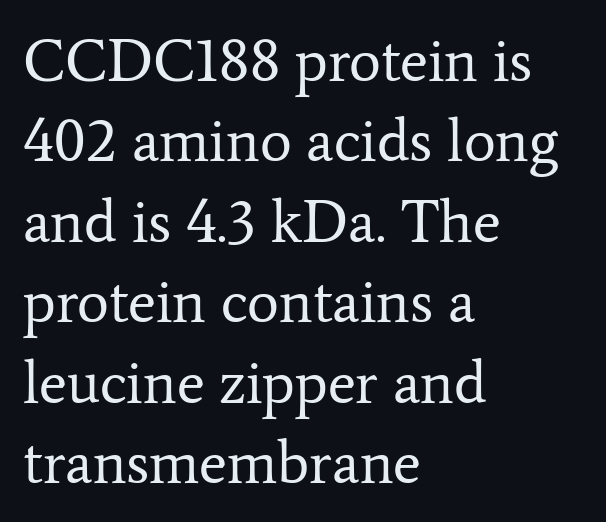
{"serif": "yes", "italic": "no", "bold": "no", "weight": "regular", "width": "normal", "stroke_contrast": "low", "x_height": "medium", "monospaced": "no", "underline": "no", "align": "left", "line_spacing": "normal", "line_spacing_ratio": 1.34, "letter_spacing": "normal", "letter_spacing_em": 0.0, "glyph_px": 60}
